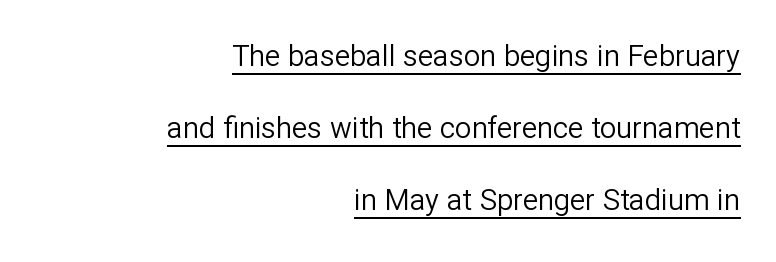
Q: Is the text bold? A: No.
Q: Is the text italic (slanted)? A: No, it is upright.
Q: Is the typeface a serif or a sans-serif typeface? A: Sans-serif.
Q: Is the text underlined? A: Yes.
Q: How is the paragraph aligned? A: Right-aligned.
Q: Is the spacing between letters normal or unusually wide? A: Normal.
Q: Is the spacing between lines tight, normal or loose? A: Loose.
Q: Width (condensed, normal, or wide)? A: Normal.
Q: Stroke contrast? A: Low.
Q: x-height? A: Medium.
Q: Monospaced? A: No.
